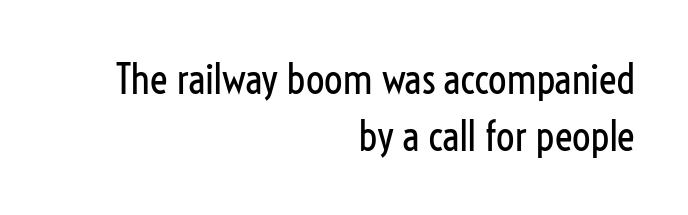
{"serif": "no", "italic": "no", "bold": "no", "weight": "regular", "width": "condensed", "stroke_contrast": "low", "x_height": "medium", "monospaced": "no", "underline": "no", "align": "right", "line_spacing": "normal", "line_spacing_ratio": 1.39, "letter_spacing": "normal", "letter_spacing_em": 0.0, "glyph_px": 41}
